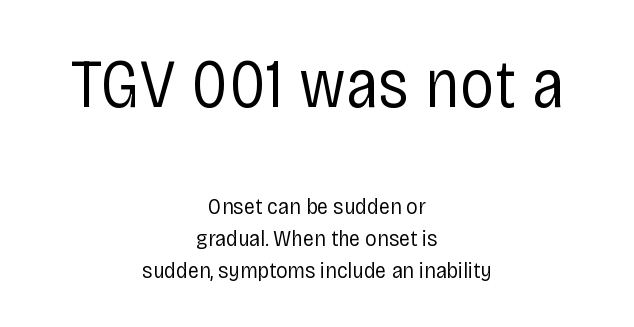
The image shows 69 px regular-weight, condensed sans-serif type, upright; set centered, normal line spacing (1.38x), normal letter spacing, not underlined; the first (top) block is 3.0x larger; low stroke contrast and a large x-height.
